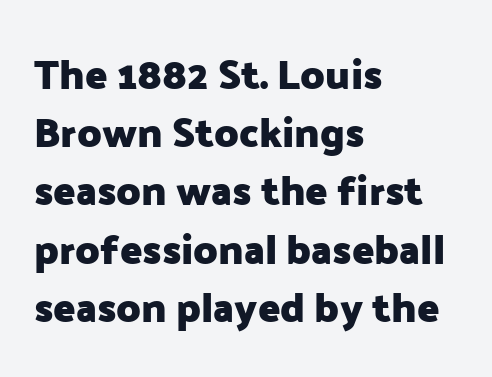
The image shows 41 px heavy sans-serif type, upright; set left-aligned, normal line spacing (1.42x), normal letter spacing, not underlined; low stroke contrast and a medium x-height.
